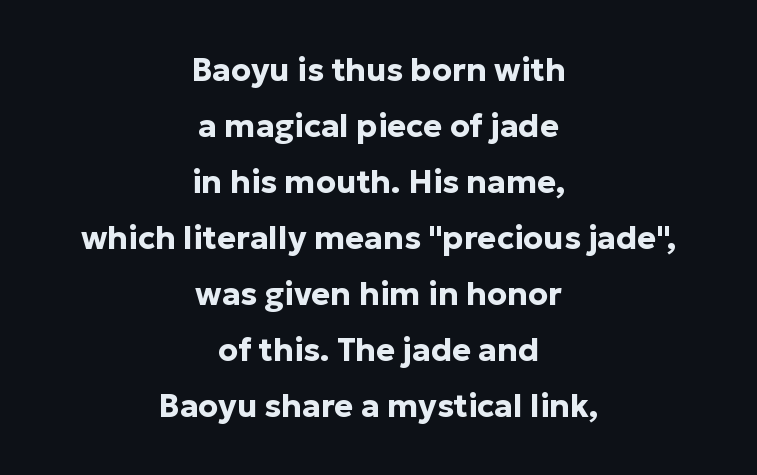
{"serif": "no", "italic": "no", "bold": "yes", "weight": "bold", "width": "normal", "stroke_contrast": "low", "x_height": "medium", "monospaced": "no", "underline": "no", "align": "center", "line_spacing_ratio": 1.75, "letter_spacing": "normal", "letter_spacing_em": 0.0, "glyph_px": 32}
